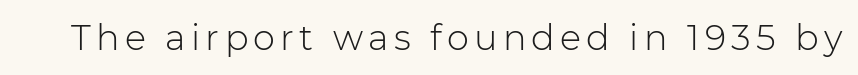
Q: Is the text bold? A: No.
Q: Is the text italic (slanted)? A: No, it is upright.
Q: Is the typeface a serif or a sans-serif typeface? A: Sans-serif.
Q: Is the text underlined? A: No.
Q: Width (condensed, normal, or wide)? A: Normal.
Q: Stroke contrast? A: Low.
Q: x-height? A: Medium.
Q: Monospaced? A: No.
